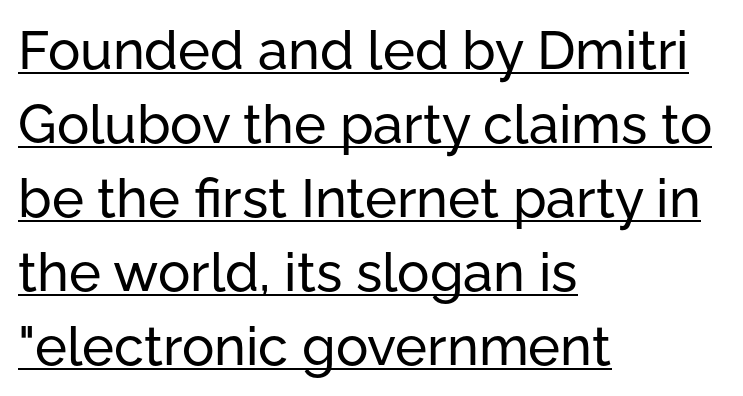
{"serif": "no", "italic": "no", "width": "normal", "stroke_contrast": "low", "x_height": "medium", "monospaced": "no", "underline": "yes", "align": "left", "line_spacing": "normal", "line_spacing_ratio": 1.37, "letter_spacing": "normal", "letter_spacing_em": 0.0, "glyph_px": 54}
